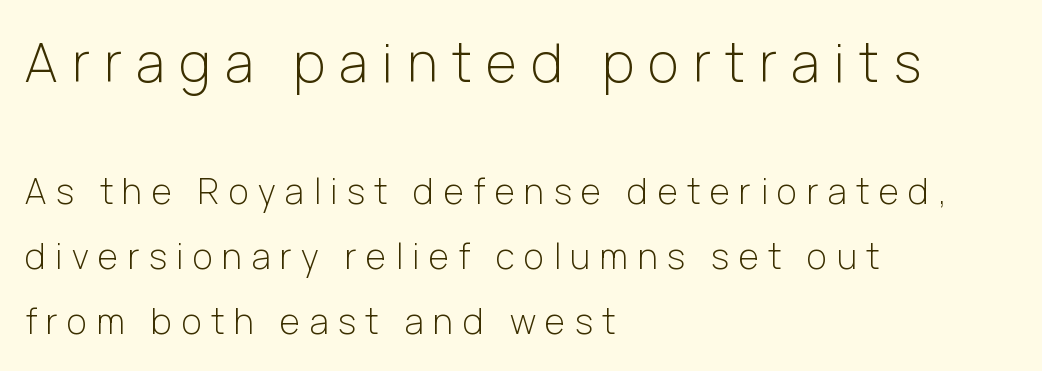
{"serif": "no", "italic": "no", "bold": "no", "weight": "light", "width": "normal", "stroke_contrast": "low", "x_height": "medium", "monospaced": "no", "underline": "no", "align": "left", "line_spacing_ratio": 1.86, "letter_spacing": "wide", "letter_spacing_em": 0.27, "larger_block": "first", "size_ratio": 1.51, "glyph_px": 53}
